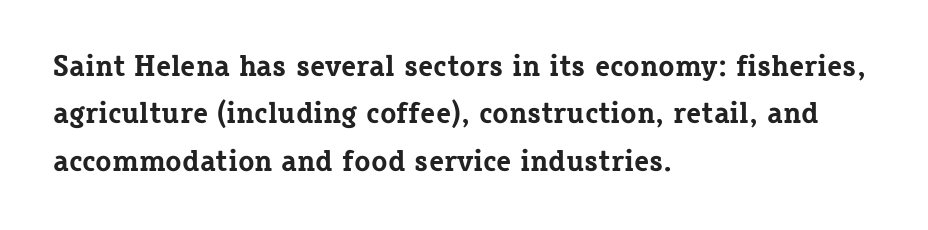
The image shows 30 px bold serif type, upright; set left-aligned, normal line spacing (1.58x), normal letter spacing, not underlined; low stroke contrast and a medium x-height.
